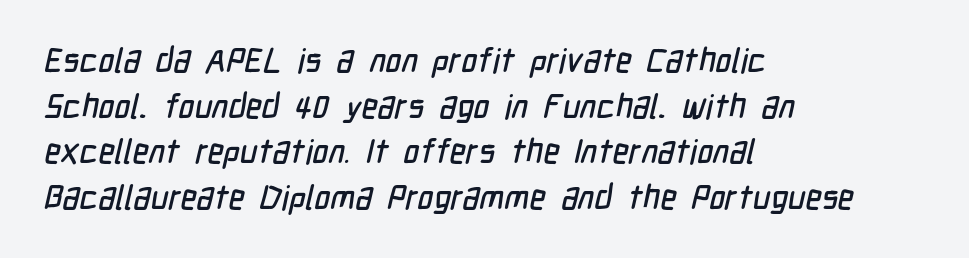
The image shows 34 px condensed sans-serif type; set left-aligned, normal line spacing (1.34x), normal letter spacing, not underlined; low stroke contrast and a medium x-height.
